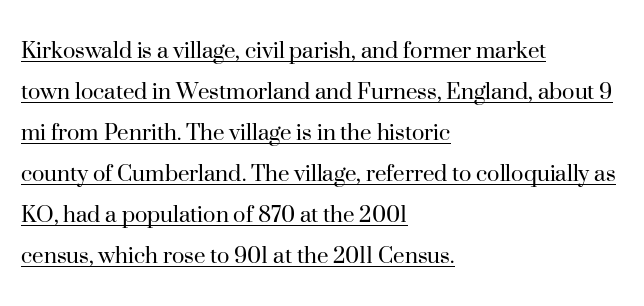
{"italic": "no", "bold": "no", "underline": "yes", "align": "left", "line_spacing": "normal", "line_spacing_ratio": 1.58, "letter_spacing": "normal", "letter_spacing_em": 0.0, "glyph_px": 26}
